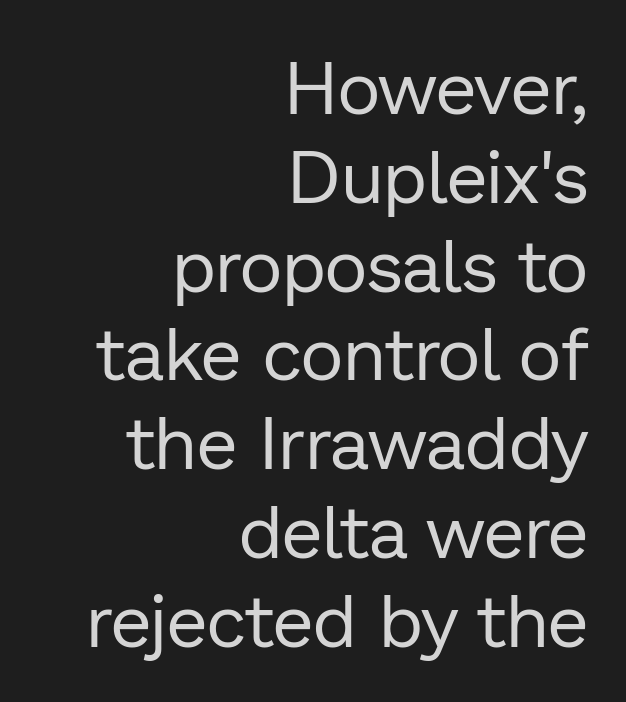
This rendering uses right alignment, leaving the left contour irregular. Every stem runs plumb, perpendicular to the baseline. Rule under the text: the space is simply empty. You could not count columns in this text — the font is proportionally spaced. These glyphs show unthickened strokes, regular width or finer.
